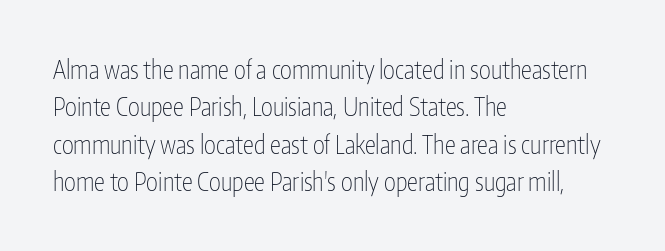
The image shows 25 px text type, upright; set left-aligned, normal line spacing (1.5x), normal letter spacing, not underlined.
